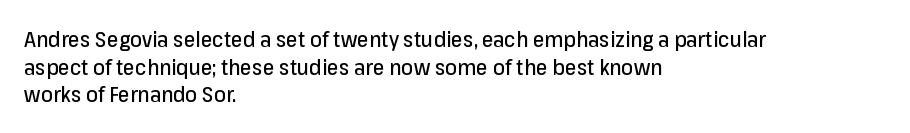
Line starts are locked; line ends wander. Leading matches the norm, producing a regular column. Characters remain perfectly vertical along every line. The area under the type is left untouched. Caption: standard tracking, unaltered.
